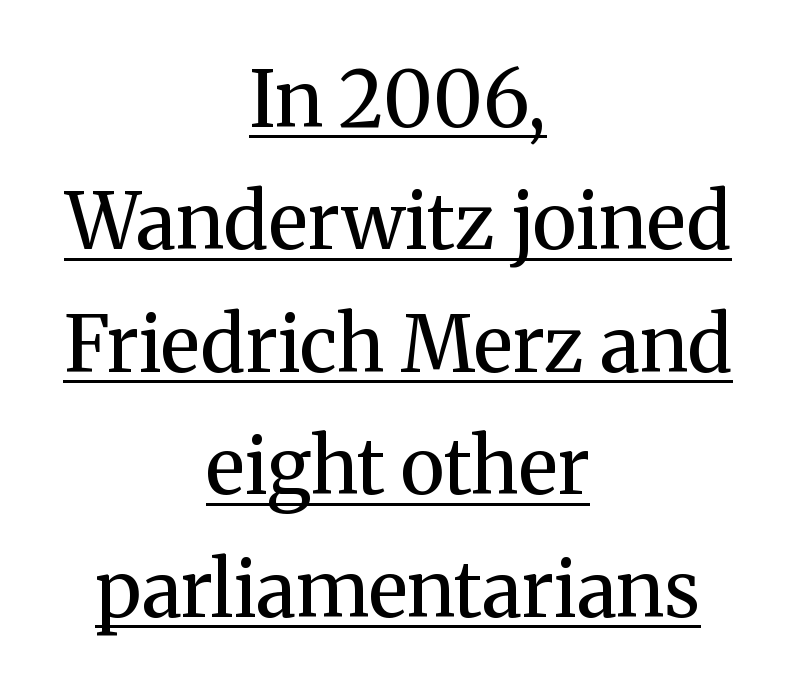
{"serif": "yes", "italic": "no", "bold": "no", "weight": "regular", "width": "normal", "stroke_contrast": "medium", "x_height": "medium", "monospaced": "no", "underline": "yes", "align": "center", "line_spacing": "normal", "line_spacing_ratio": 1.59, "letter_spacing": "normal", "letter_spacing_em": 0.0, "glyph_px": 77}
